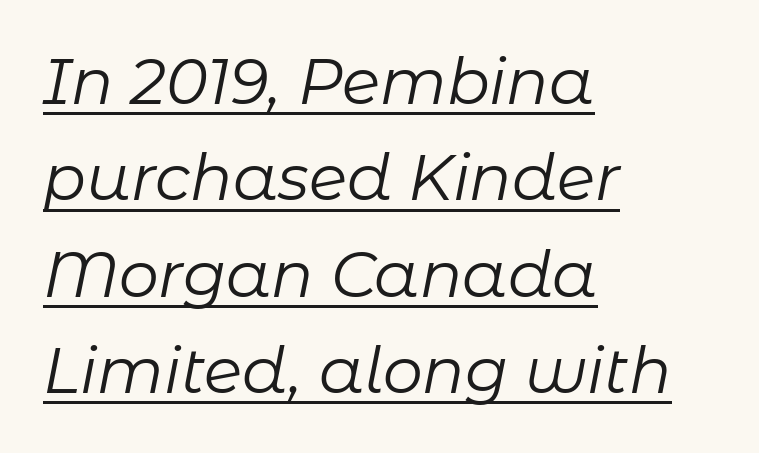
The image shows 63 px regular-weight type, italic (leaning right); set left-aligned, normal line spacing (1.53x), normal letter spacing, underlined; low stroke contrast and a medium x-height.
